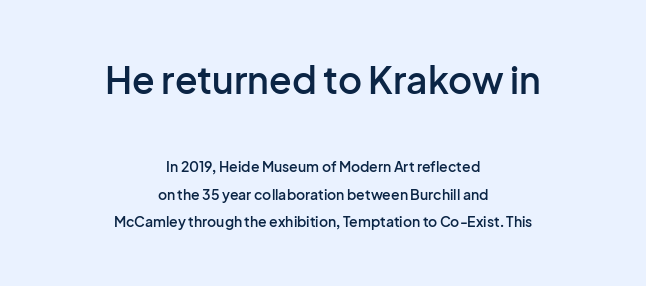
{"serif": "no", "italic": "no", "bold": "semi", "weight": "semibold", "width": "normal", "stroke_contrast": "low", "x_height": "medium", "monospaced": "no", "underline": "no", "align": "center", "line_spacing": "loose", "line_spacing_ratio": 1.96, "letter_spacing": "normal", "letter_spacing_em": 0.0, "larger_block": "first", "size_ratio": 2.64, "glyph_px": 37}
